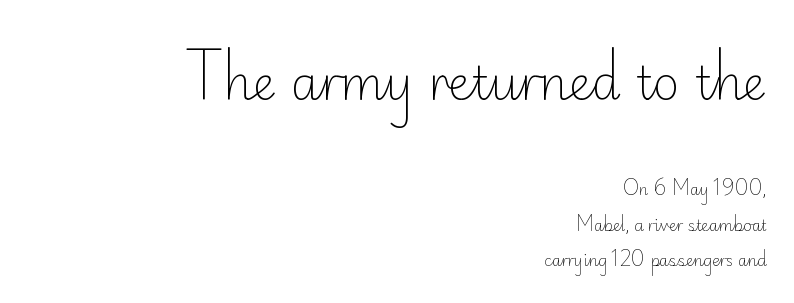
The image shows 46 px light sans-serif type, upright; set right-aligned, loose line spacing (2.34x), normal letter spacing, not underlined; the first (top) block is 3.07x larger; low stroke contrast and a small x-height.
